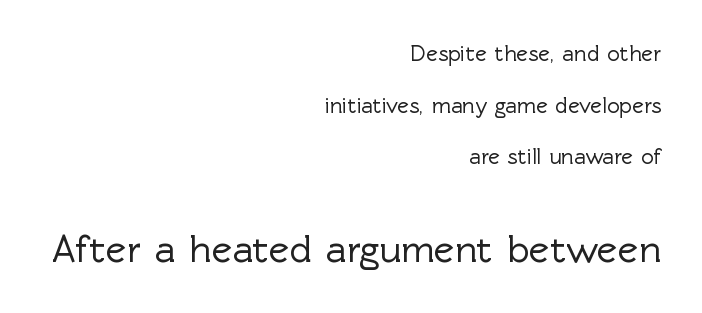
Q: Is the text italic (slanted)? A: No, it is upright.
Q: Is the typeface a serif or a sans-serif typeface? A: Sans-serif.
Q: Is the text underlined? A: No.
Q: How is the paragraph aligned? A: Right-aligned.
Q: Is the spacing between letters normal or unusually wide? A: Normal.
Q: Is the spacing between lines tight, normal or loose? A: Loose.
Q: Which block of text is set in a larger size, the first (top) or the second (bottom)? A: The second (bottom) one.
Q: Width (condensed, normal, or wide)? A: Normal.
Q: x-height? A: Medium.
Q: Monospaced? A: No.
